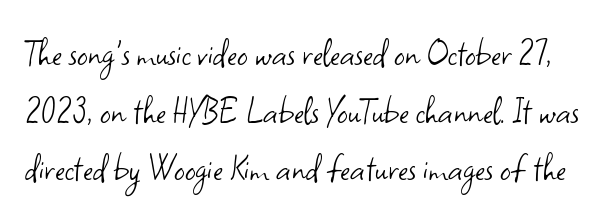
{"serif": "no", "bold": "no", "weight": "light", "width": "normal", "stroke_contrast": "low", "x_height": "small", "monospaced": "no", "underline": "no", "line_spacing": "normal", "line_spacing_ratio": 1.37, "letter_spacing": "normal", "letter_spacing_em": 0.0, "glyph_px": 42}
